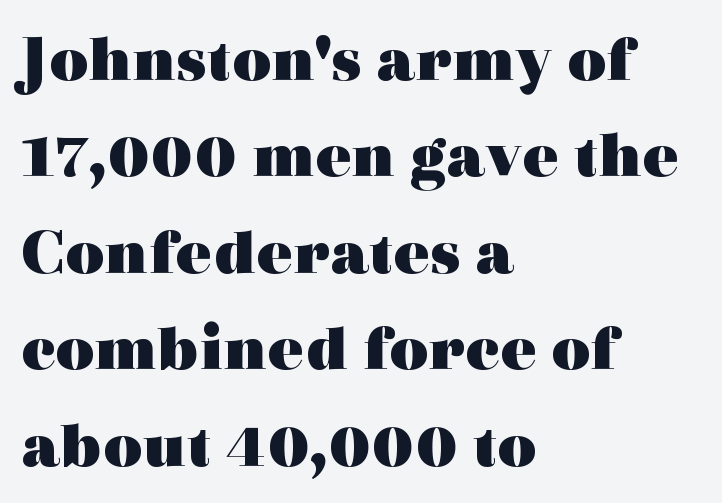
You can tell it's not italic because the verticals are truly vertical. The gaps between neighbouring characters are ordinary and unremarkable. The rendering uses a moderate line-height, typical for paragraphs. These lines are rendered in a variable-pitch font.
